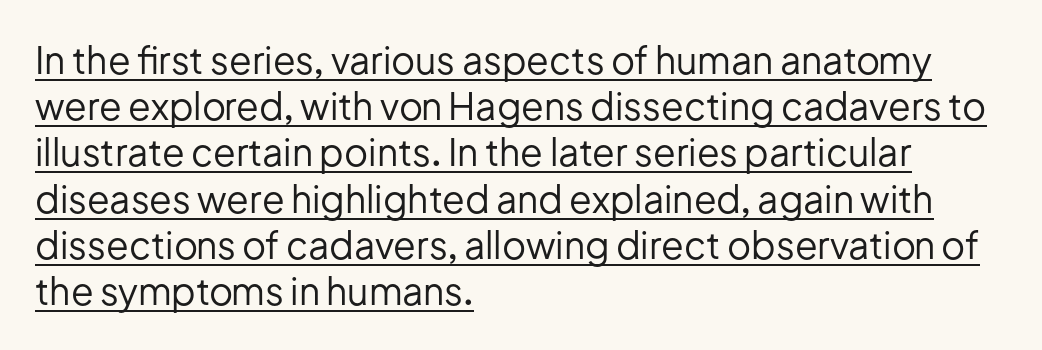
Weight: not bold — regular or lighter. Serifs: no, the terminals of the letterforms are clean. In terms of leading, this rendering sits right in the middle. Ascenders rise straight up at ninety degrees. A continuous stroke trails under the words, as in a hyperlink. Glyph-to-glyph distance matches everyday printed text.
